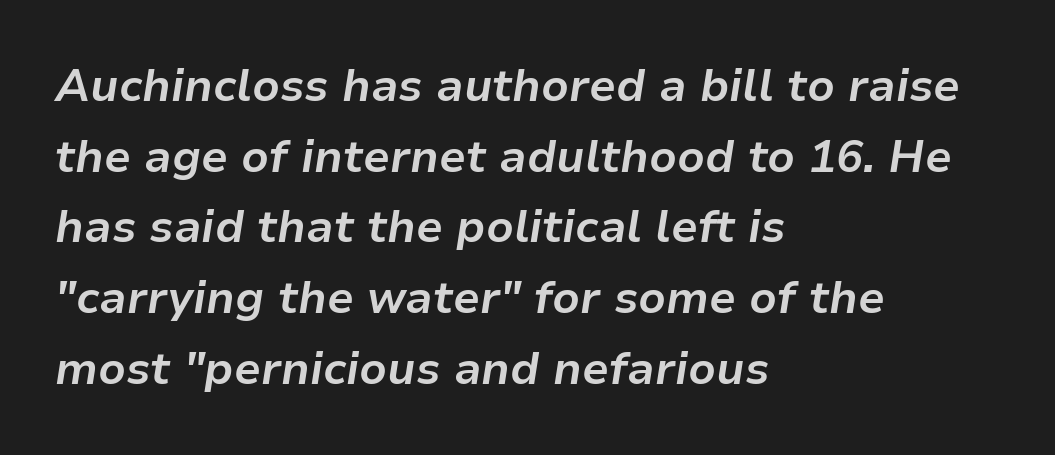
{"italic": "yes", "lean": "right", "slant_degrees": 9, "bold": "yes", "weight": "bold", "width": "normal", "stroke_contrast": "low", "x_height": "medium", "monospaced": "no", "underline": "no", "align": "left", "line_spacing": "normal", "line_spacing_ratio": 1.57, "letter_spacing": "normal", "letter_spacing_em": 0.0, "glyph_px": 45}
